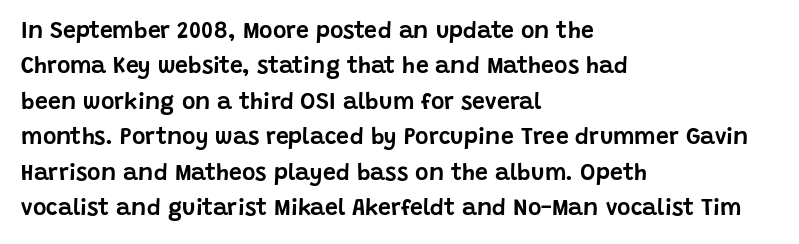
Nope, not italic — everything's standing straight. Words appear dense and cohesive because spacing is normal. The baseline area is clear. These lines sit exactly where default settings would place them. The compositor pushed each line to the left boundary.
